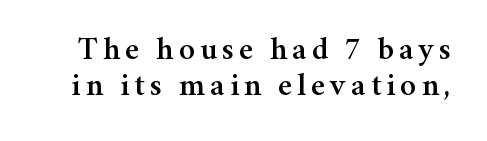
{"serif": "yes", "italic": "no", "width": "normal", "stroke_contrast": "medium", "x_height": "medium", "monospaced": "no", "underline": "no", "line_spacing": "tight", "line_spacing_ratio": 1.11, "glyph_px": 32}
